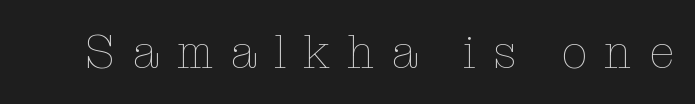
{"italic": "no", "bold": "no", "weight": "thin", "width": "normal", "stroke_contrast": "low", "x_height": "medium", "monospaced": "no", "underline": "no", "letter_spacing": "wide", "letter_spacing_em": 0.36, "glyph_px": 47}
